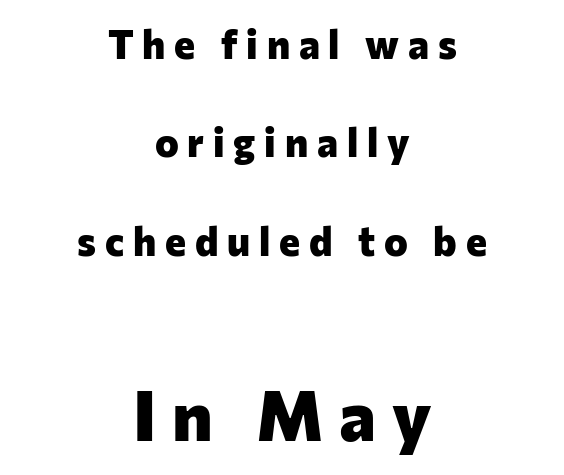
Q: Is the text bold? A: Yes.
Q: Is the text italic (slanted)? A: No, it is upright.
Q: Is the typeface a serif or a sans-serif typeface? A: Sans-serif.
Q: Is the text underlined? A: No.
Q: How is the paragraph aligned? A: Centered.
Q: Is the spacing between letters normal or unusually wide? A: Unusually wide.
Q: Is the spacing between lines tight, normal or loose? A: Loose.
Q: Which block of text is set in a larger size, the first (top) or the second (bottom)? A: The second (bottom) one.
Q: Width (condensed, normal, or wide)? A: Normal.
Q: Stroke contrast? A: Low.
Q: x-height? A: Medium.
Q: Monospaced? A: No.
